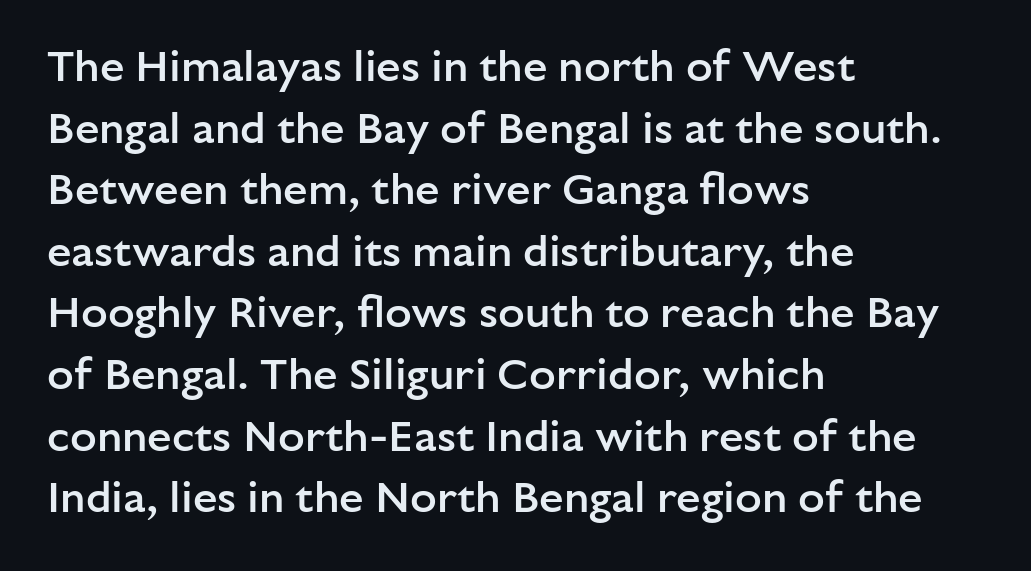
Q: Is the text bold? A: Semi-bold.
Q: Is the text italic (slanted)? A: No, it is upright.
Q: Is the typeface a serif or a sans-serif typeface? A: Sans-serif.
Q: Is the text underlined? A: No.
Q: How is the paragraph aligned? A: Left-aligned.
Q: Is the spacing between letters normal or unusually wide? A: Normal.
Q: Is the spacing between lines tight, normal or loose? A: Normal.
Q: Width (condensed, normal, or wide)? A: Normal.
Q: Stroke contrast? A: Low.
Q: x-height? A: Medium.
Q: Monospaced? A: No.
